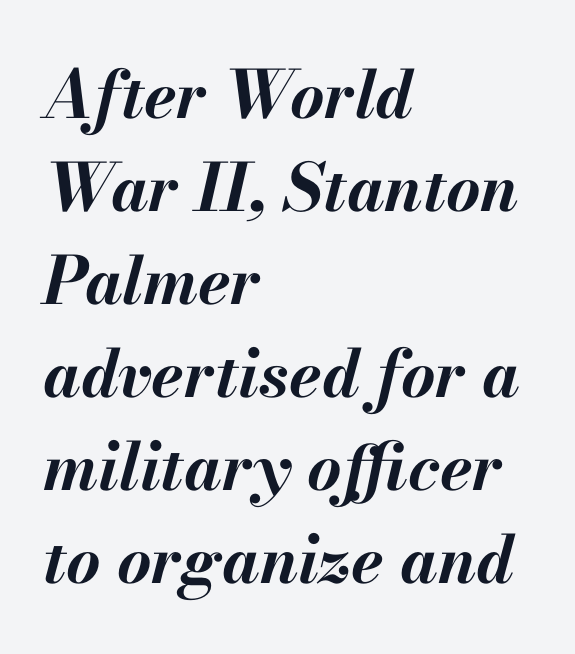
{"italic": "yes", "lean": "right", "slant_degrees": 13, "bold": "yes", "weight": "bold", "width": "normal", "stroke_contrast": "medium", "x_height": "small", "monospaced": "no", "underline": "no", "align": "left", "line_spacing": "normal", "line_spacing_ratio": 1.41, "letter_spacing": "normal", "letter_spacing_em": 0.0, "glyph_px": 66}
